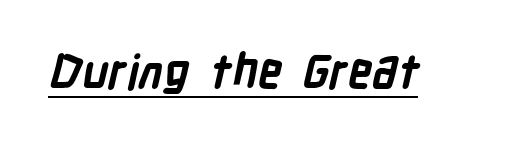
{"serif": "no", "bold": "yes", "weight": "bold", "width": "condensed", "stroke_contrast": "low", "x_height": "medium", "monospaced": "no", "underline": "yes", "letter_spacing": "normal", "letter_spacing_em": 0.0, "glyph_px": 47}
